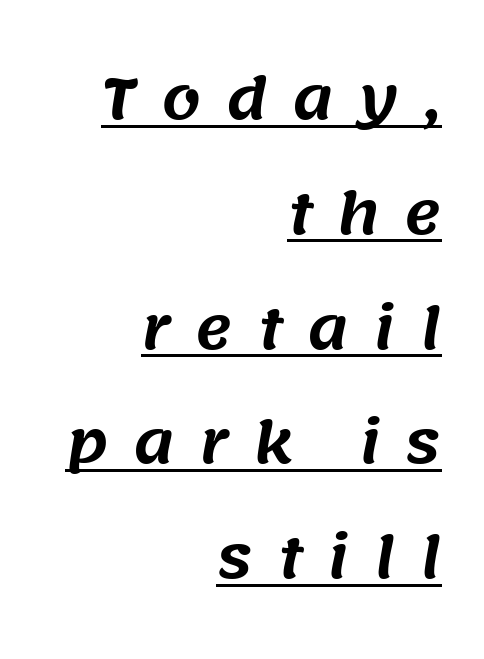
{"serif": "no", "width": "normal", "stroke_contrast": "medium", "x_height": "large", "monospaced": "no", "underline": "yes", "align": "right", "line_spacing": "loose", "line_spacing_ratio": 2.05, "letter_spacing": "wide", "letter_spacing_em": 0.44, "glyph_px": 56}
